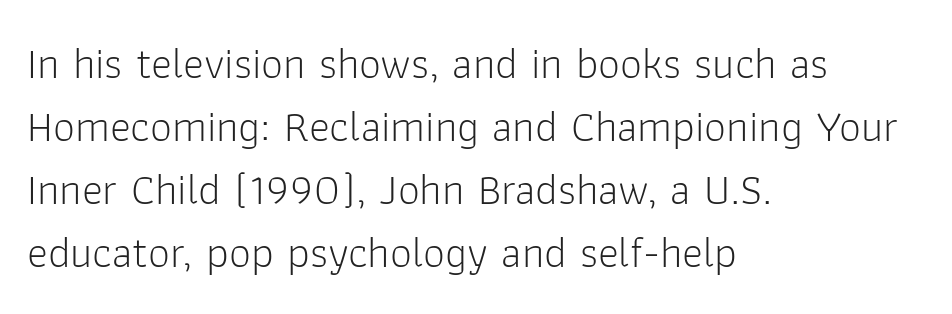
{"serif": "no", "italic": "no", "bold": "no", "weight": "light", "width": "normal", "stroke_contrast": "low", "x_height": "medium", "monospaced": "no", "underline": "no", "align": "left", "line_spacing": "normal", "line_spacing_ratio": 1.43, "letter_spacing": "normal", "letter_spacing_em": 0.0, "glyph_px": 44}
